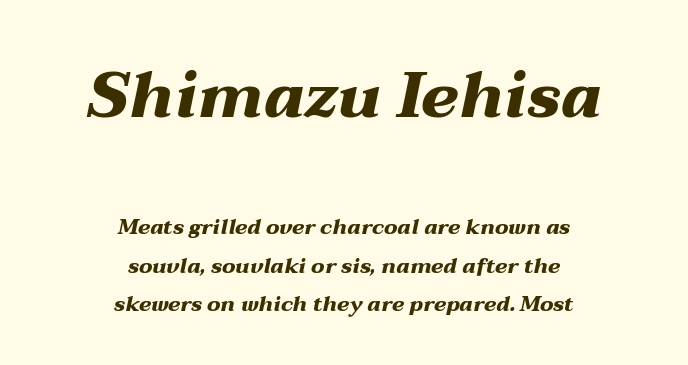
Q: Is the text bold? A: Yes.
Q: Is the text italic (slanted)? A: Yes, it leans right by about 12 degrees.
Q: Is the text underlined? A: No.
Q: How is the paragraph aligned? A: Centered.
Q: Is the spacing between letters normal or unusually wide? A: Normal.
Q: Which block of text is set in a larger size, the first (top) or the second (bottom)? A: The first (top) one.
Q: Width (condensed, normal, or wide)? A: Wide.
Q: Stroke contrast? A: Medium.
Q: x-height? A: Medium.
Q: Monospaced? A: No.
